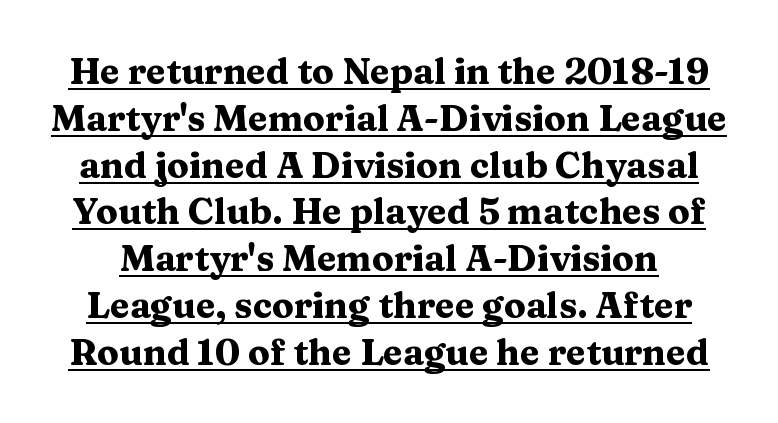
{"serif": "yes", "italic": "no", "bold": "yes", "weight": "heavy", "width": "wide", "stroke_contrast": "medium", "x_height": "medium", "monospaced": "no", "underline": "yes", "line_spacing": "normal", "line_spacing_ratio": 1.3, "letter_spacing": "normal", "letter_spacing_em": 0.0, "glyph_px": 36}
